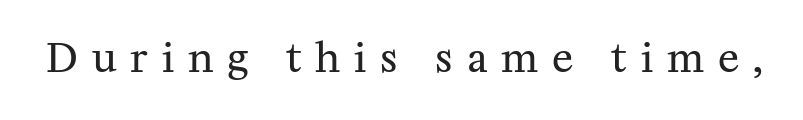
{"serif": "yes", "italic": "no", "bold": "no", "weight": "regular", "width": "normal", "stroke_contrast": "medium", "x_height": "medium", "monospaced": "no", "underline": "no", "letter_spacing": "wide", "letter_spacing_em": 0.35, "glyph_px": 40}
